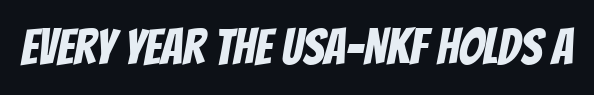
The image shows 50 px condensed sans-serif type; set normal letter spacing, not underlined; low stroke contrast and a large x-height.
